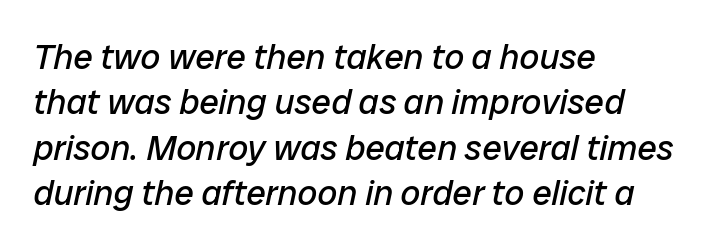
Q: Is the text bold? A: No.
Q: Is the text italic (slanted)? A: Yes, it leans right by about 12 degrees.
Q: Is the text underlined? A: No.
Q: How is the paragraph aligned? A: Left-aligned.
Q: Is the spacing between letters normal or unusually wide? A: Normal.
Q: Is the spacing between lines tight, normal or loose? A: Normal.
Q: Width (condensed, normal, or wide)? A: Normal.
Q: Stroke contrast? A: Low.
Q: x-height? A: Medium.
Q: Monospaced? A: No.
